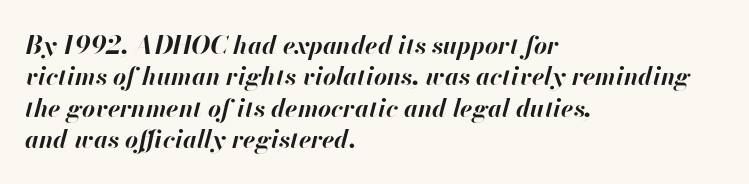
Letter spacing: default. The face used here has a pronounced slope to its letters. Weight check: bold — yes, fully. The paragraph shown leans on its left margin. Decoration check: the copy has no underline.
